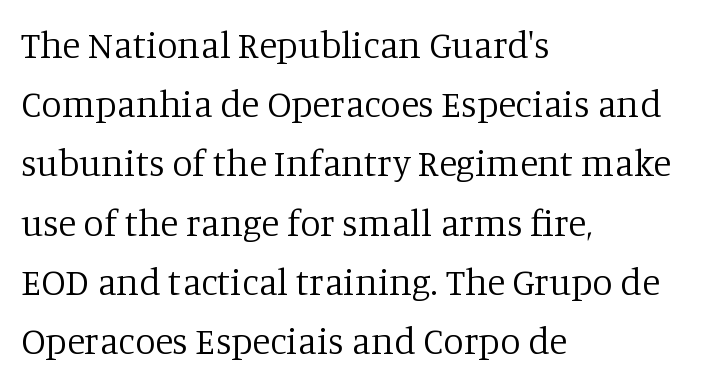
Q: Is the text bold? A: No.
Q: Is the text italic (slanted)? A: No, it is upright.
Q: Is the typeface a serif or a sans-serif typeface? A: Serif.
Q: Is the text underlined? A: No.
Q: How is the paragraph aligned? A: Left-aligned.
Q: Is the spacing between letters normal or unusually wide? A: Normal.
Q: Is the spacing between lines tight, normal or loose? A: Normal.
Q: Width (condensed, normal, or wide)? A: Normal.
Q: Stroke contrast? A: Low.
Q: x-height? A: Large.
Q: Monospaced? A: No.
